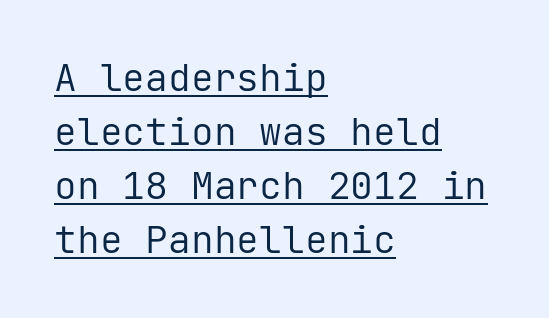
The image shows 38 px regular-weight sans-serif type, upright, monospaced; set left-aligned, normal line spacing (1.42x), normal letter spacing, underlined; low stroke contrast and a medium x-height.
